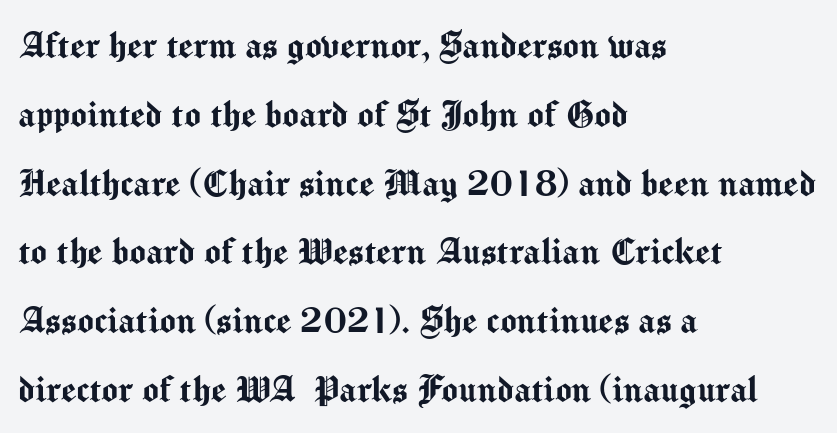
Check the space under the baseline: it is left empty. Does the lettering tilt? It doesn't — this is upright. Think of a printed novel: that variable character pitch is what you see here. Between one letter and the next there's only the usual sliver of space.
